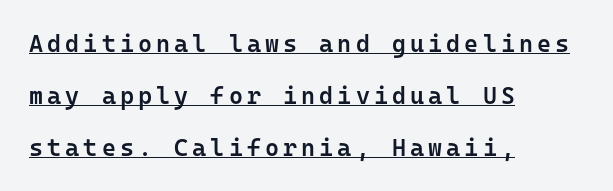
The ragged edge is on the right, which tells us the setting is flush left. The letters stand straight up with perfectly vertical stems. These words are printed semibold, heavier than regular yet not bold. Has an underline been added? It has. What's the leading like? Stretched, with rows far apart.
